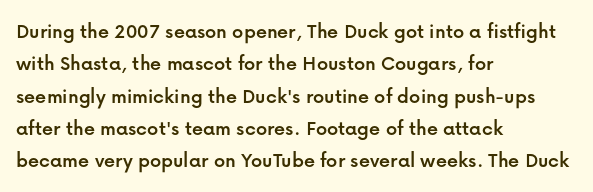
Bare-footed words on every line. The space between consecutive lines is moderate. Caption: standard tracking, unaltered. The lettering holds an erect, upright posture throughout. The text block is weighted toward the left margin, trailing off unevenly rightward.
